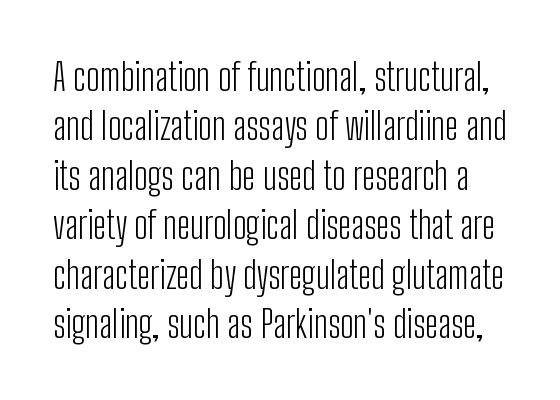
Q: Is the text bold? A: No.
Q: Is the text italic (slanted)? A: No, it is upright.
Q: Is the typeface a serif or a sans-serif typeface? A: Sans-serif.
Q: Is the text underlined? A: No.
Q: Is the spacing between letters normal or unusually wide? A: Normal.
Q: Is the spacing between lines tight, normal or loose? A: Normal.
Q: Width (condensed, normal, or wide)? A: Condensed.
Q: Stroke contrast? A: Low.
Q: x-height? A: Medium.
Q: Monospaced? A: No.
